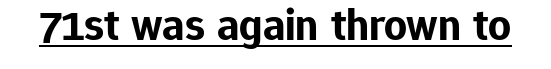
The characters display no serif detailing; their extremities are plain. Each line of the rendering has a horizontal stroke beneath the glyphs. Proportional: the letters do not fall into vertical columns. The rendering keeps characters at their native spacing.
